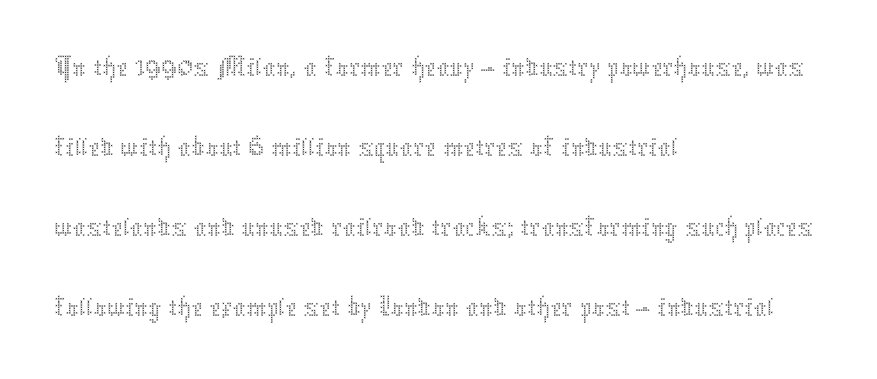
{"italic": "no", "bold": "no", "weight": "thin", "width": "normal", "stroke_contrast": "medium", "x_height": "medium", "monospaced": "no", "underline": "no", "align": "left", "line_spacing": "normal", "line_spacing_ratio": 1.25, "letter_spacing": "normal", "letter_spacing_em": 0.0, "glyph_px": 64}
